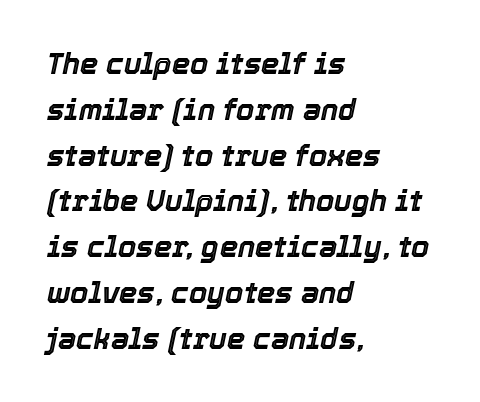
Q: Is the text italic (slanted)? A: Yes, it leans right by about 12 degrees.
Q: Is the text underlined? A: No.
Q: How is the paragraph aligned? A: Left-aligned.
Q: Is the spacing between letters normal or unusually wide? A: Normal.
Q: Is the spacing between lines tight, normal or loose? A: Normal.
Q: Width (condensed, normal, or wide)? A: Normal.
Q: x-height? A: Medium.
Q: Monospaced? A: No.
